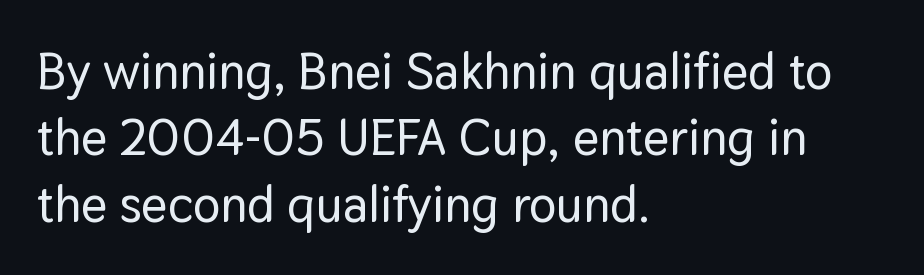
This sample uses an upright cut, with every glyph sitting square on the baseline. Just letters on the line, the space beneath them empty. The rendering uses natural spacing where letterforms have individual widths. Observe the ordinary spacing: letters are neighbours, not strangers. Vertical spacing — default. Each letter's strokes conclude bluntly, with no projecting serifs.
